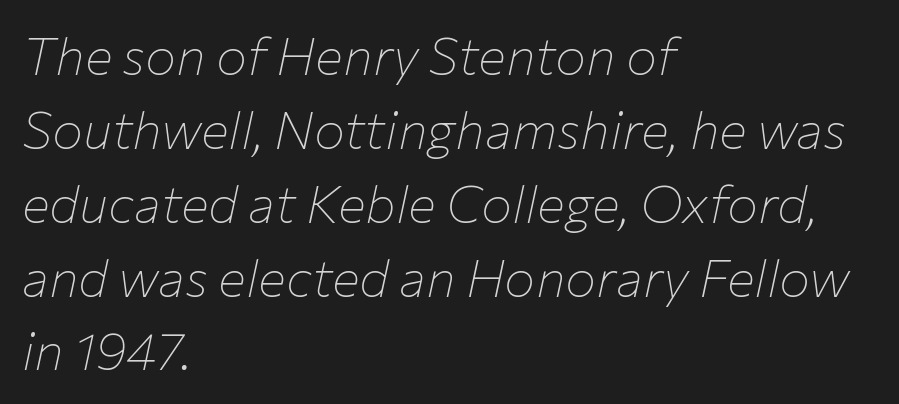
{"italic": "yes", "lean": "right", "slant_degrees": 12, "bold": "no", "weight": "thin", "width": "normal", "stroke_contrast": "low", "x_height": "medium", "monospaced": "no", "underline": "no", "align": "left", "line_spacing": "normal", "line_spacing_ratio": 1.42, "letter_spacing": "normal", "letter_spacing_em": 0.0, "glyph_px": 52}
